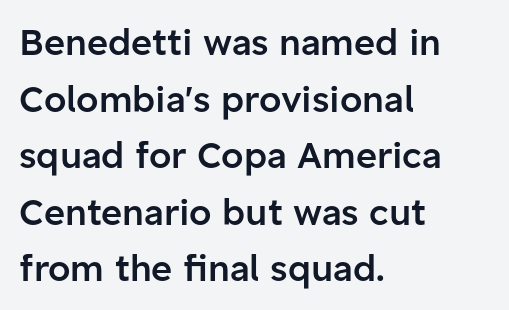
Q: Is the text bold? A: Semi-bold.
Q: Is the text italic (slanted)? A: No, it is upright.
Q: Is the typeface a serif or a sans-serif typeface? A: Sans-serif.
Q: Is the text underlined? A: No.
Q: How is the paragraph aligned? A: Left-aligned.
Q: Is the spacing between letters normal or unusually wide? A: Normal.
Q: Is the spacing between lines tight, normal or loose? A: Normal.
Q: Width (condensed, normal, or wide)? A: Normal.
Q: Stroke contrast? A: Low.
Q: x-height? A: Medium.
Q: Monospaced? A: No.
